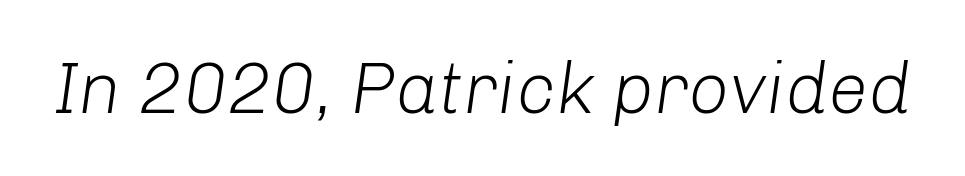
A light-to-regular cut is what we see here. Nothing unusual about the tracking: characters are spaced as the font intends. The font's italic variant was chosen for this text. Any mark beneath the type? The region is blank. A typesetter would call this proportional, since set widths differ per character.
